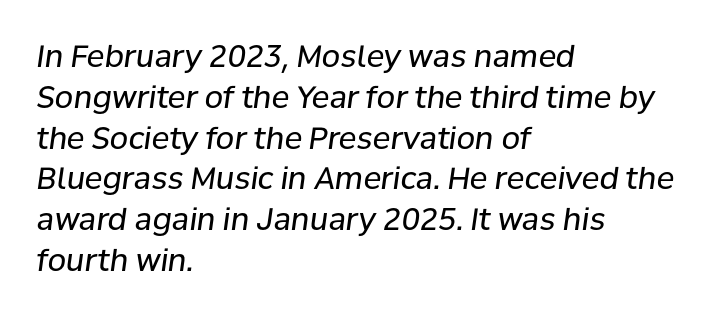
The image shows 30 px regular-weight type, italic (leaning right); set left-aligned, normal line spacing (1.36x), normal letter spacing, not underlined; low stroke contrast and a medium x-height.
